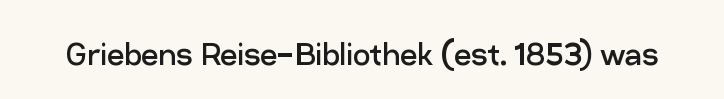
The image shows 38 px regular-weight sans-serif type, upright; set normal letter spacing, not underlined; low stroke contrast and a medium x-height.
